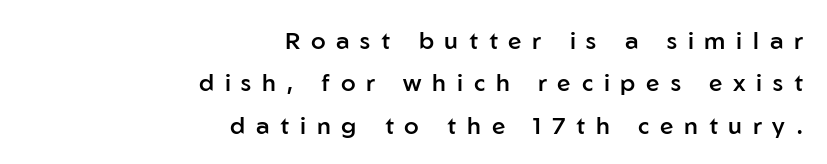
The image shows 24 px text type, upright; set right-aligned, line spacing 1.77x, unusually wide letter spacing (+0.45 em), not underlined.
